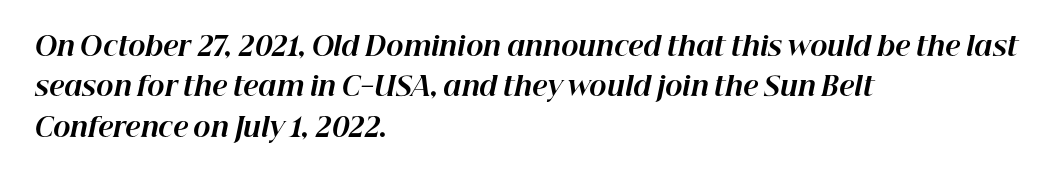
The image shows 26 px bold type, italic (leaning right); set left-aligned, normal line spacing (1.55x), normal letter spacing, not underlined.
